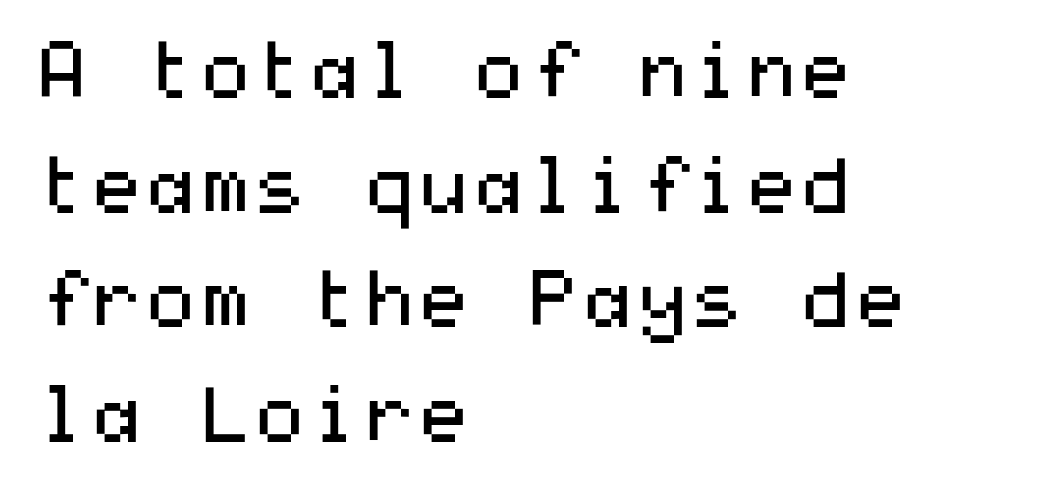
The image shows 78 px regular-weight, wide sans-serif type, upright; set left-aligned, normal line spacing (1.47x), normal letter spacing, not underlined; medium stroke contrast and a medium x-height.
